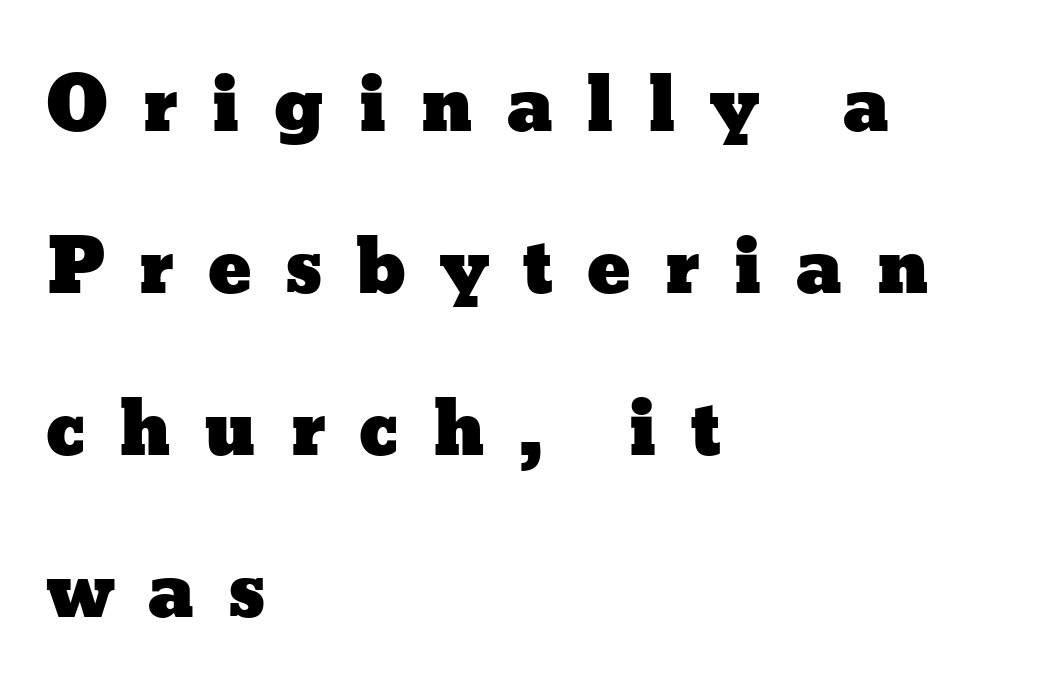
{"italic": "no", "width": "wide", "stroke_contrast": "low", "x_height": "medium", "monospaced": "no", "underline": "no", "align": "left", "line_spacing": "loose", "line_spacing_ratio": 2.22, "letter_spacing": "wide", "letter_spacing_em": 0.46, "glyph_px": 73}
